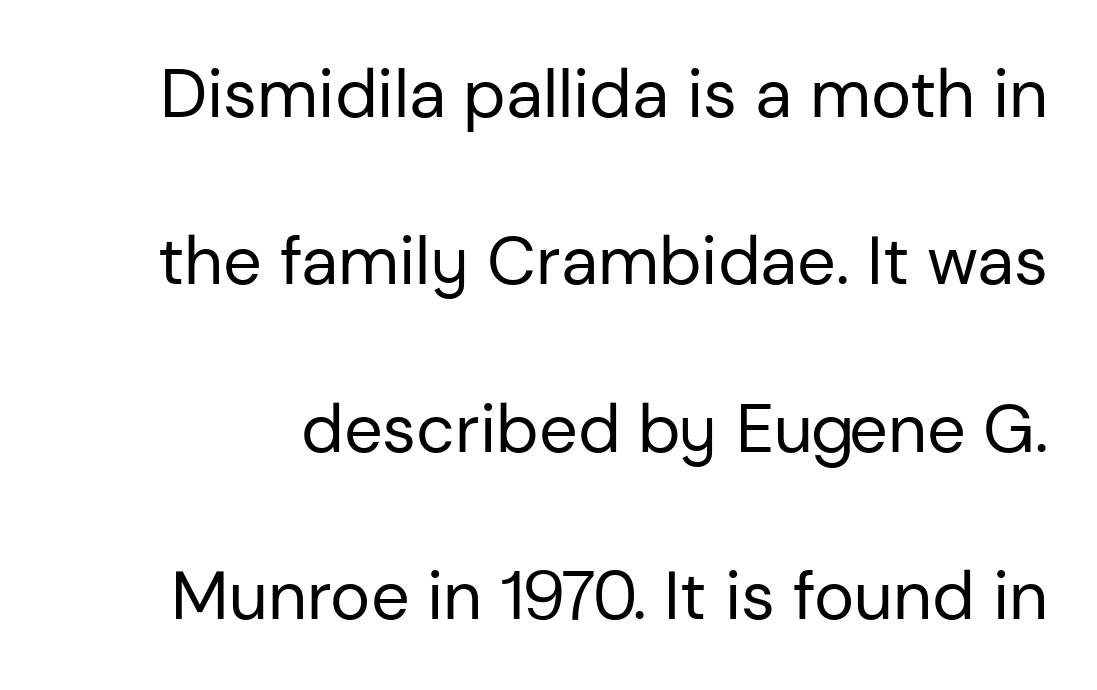
{"serif": "no", "italic": "no", "bold": "no", "weight": "regular", "width": "normal", "stroke_contrast": "low", "x_height": "medium", "monospaced": "no", "underline": "no", "line_spacing": "loose", "line_spacing_ratio": 2.46, "letter_spacing": "normal", "letter_spacing_em": 0.0, "glyph_px": 68}
